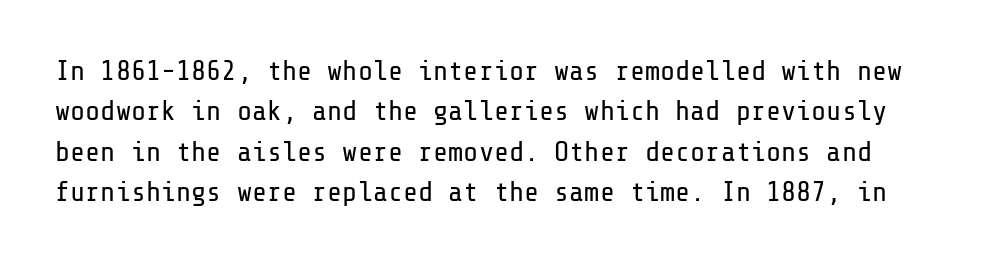
Q: Is the text bold? A: No.
Q: Is the text italic (slanted)? A: No, it is upright.
Q: Is the typeface a serif or a sans-serif typeface? A: Sans-serif.
Q: Is the text underlined? A: No.
Q: Is the spacing between letters normal or unusually wide? A: Normal.
Q: Is the spacing between lines tight, normal or loose? A: Normal.
Q: Width (condensed, normal, or wide)? A: Normal.
Q: Stroke contrast? A: Low.
Q: x-height? A: Medium.
